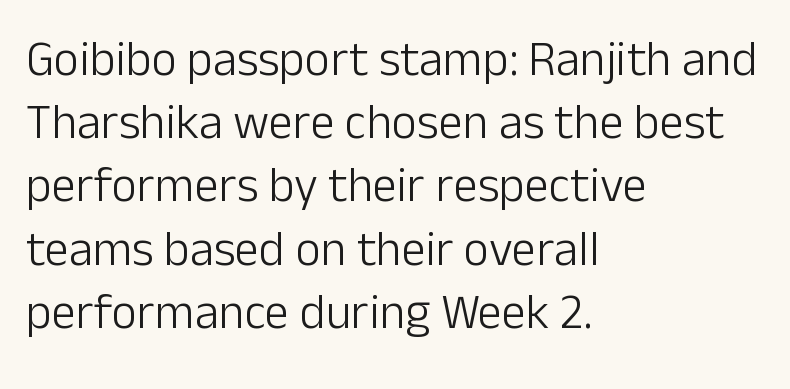
Q: Is the text bold? A: No.
Q: Is the text italic (slanted)? A: No, it is upright.
Q: Is the typeface a serif or a sans-serif typeface? A: Sans-serif.
Q: Is the text underlined? A: No.
Q: How is the paragraph aligned? A: Left-aligned.
Q: Is the spacing between letters normal or unusually wide? A: Normal.
Q: Is the spacing between lines tight, normal or loose? A: Normal.
Q: Width (condensed, normal, or wide)? A: Normal.
Q: Stroke contrast? A: Low.
Q: x-height? A: Medium.
Q: Monospaced? A: No.
